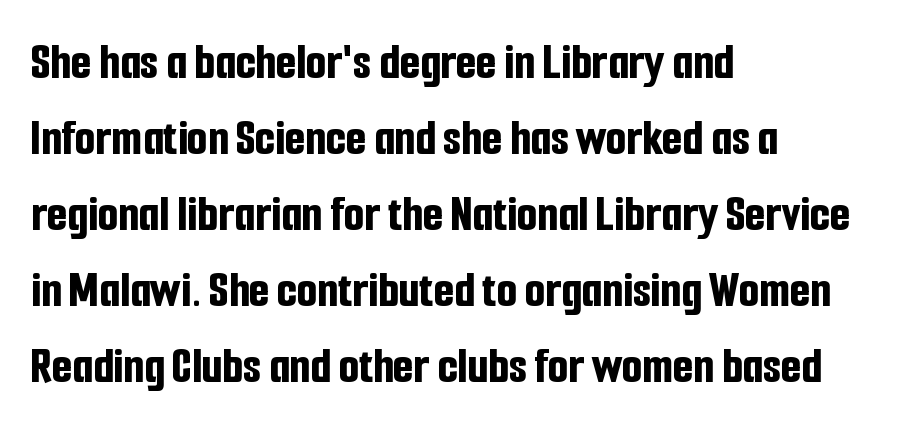
Q: Is the text bold? A: Yes.
Q: Is the text italic (slanted)? A: No, it is upright.
Q: Is the typeface a serif or a sans-serif typeface? A: Sans-serif.
Q: Is the text underlined? A: No.
Q: How is the paragraph aligned? A: Left-aligned.
Q: Is the spacing between letters normal or unusually wide? A: Normal.
Q: Is the spacing between lines tight, normal or loose? A: Normal.
Q: Width (condensed, normal, or wide)? A: Condensed.
Q: Stroke contrast? A: Low.
Q: x-height? A: Medium.
Q: Monospaced? A: No.
